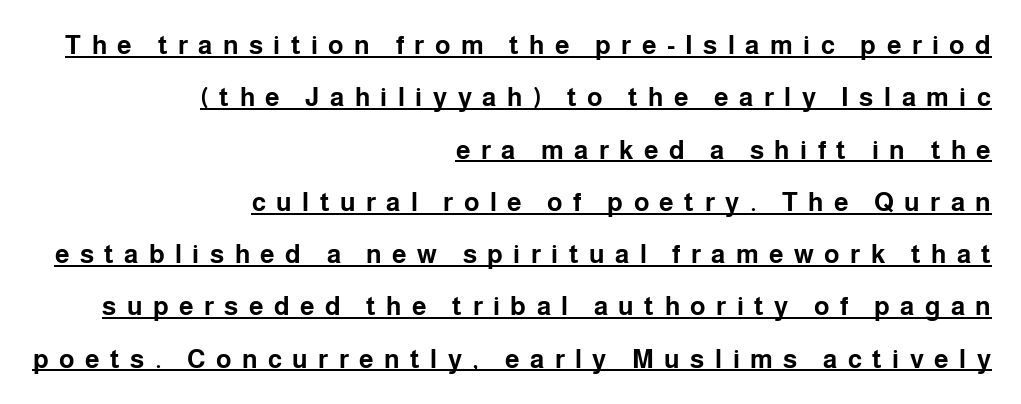
Q: Is the text bold? A: Yes.
Q: Is the text italic (slanted)? A: No, it is upright.
Q: Is the text underlined? A: Yes.
Q: How is the paragraph aligned? A: Right-aligned.
Q: Is the spacing between letters normal or unusually wide? A: Unusually wide.
Q: Is the spacing between lines tight, normal or loose? A: Loose.
